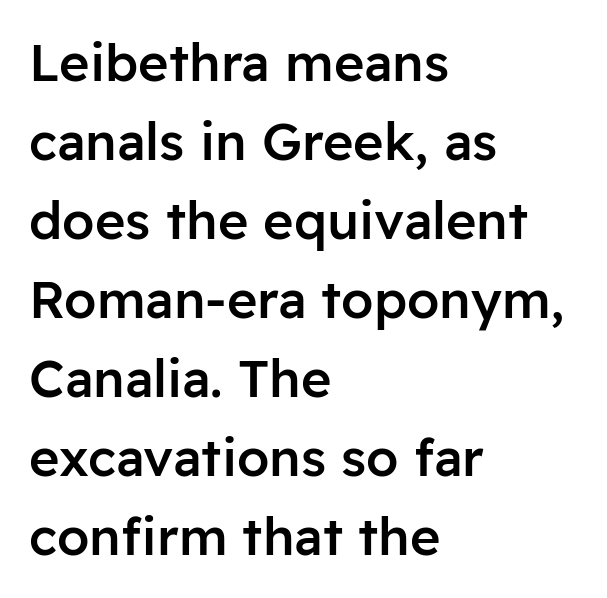
{"serif": "no", "italic": "no", "bold": "semi", "weight": "semibold", "width": "normal", "stroke_contrast": "low", "x_height": "medium", "monospaced": "no", "underline": "no", "align": "left", "line_spacing": "normal", "line_spacing_ratio": 1.52, "letter_spacing": "normal", "letter_spacing_em": 0.0, "glyph_px": 52}
